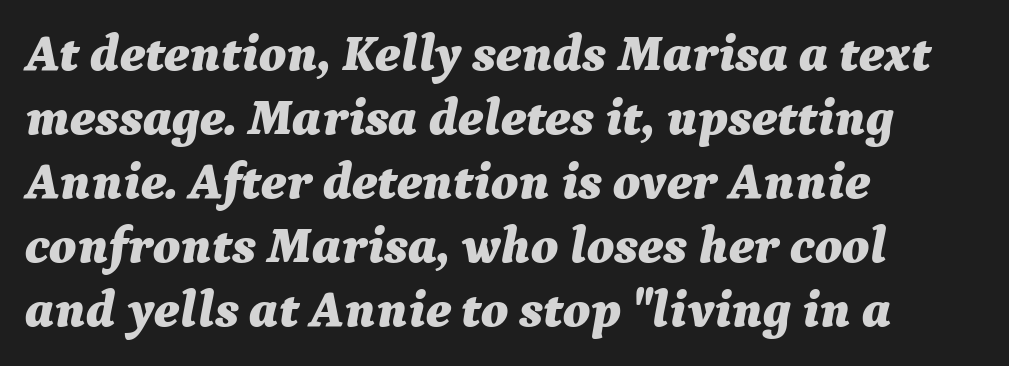
{"italic": "yes", "lean": "right", "slant_degrees": 9, "bold": "yes", "weight": "bold", "width": "normal", "stroke_contrast": "medium", "x_height": "medium", "monospaced": "no", "underline": "no", "align": "left", "line_spacing_ratio": 1.23, "letter_spacing": "normal", "letter_spacing_em": 0.0, "glyph_px": 52}
